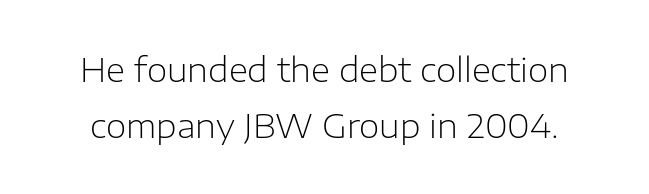
The image shows 33 px light sans-serif type, upright; set normal line spacing (1.69x), normal letter spacing, not underlined; low stroke contrast and a medium x-height.
